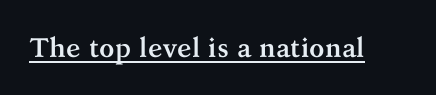
The image shows 27 px bold type, upright; set normal letter spacing, underlined.
